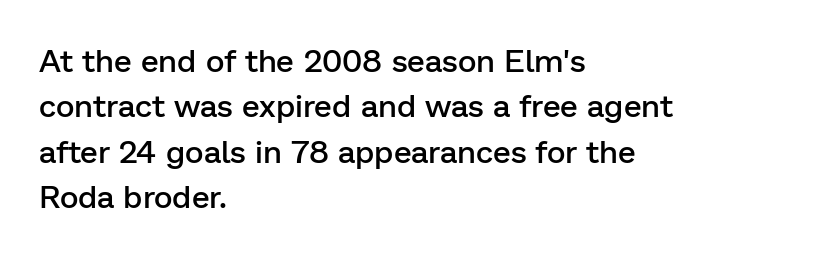
The space between consecutive lines is moderate. A typesetter would call this proportional, since set widths differ per character. I'd call this a sans setting — the letters go barefoot. Is the type bold? Partly — it's a semibold, heavier than regular but not fully bold. The passage is arranged the way most books set body copy — flush left.
